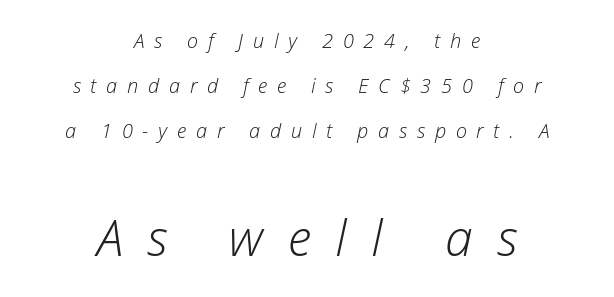
Is the block centered? Yes — each line is placed symmetrically about the middle. This sample uses expanded letter spacing, leaving extra air between glyphs. Counters stay open thanks to moderate or lighter strokes. Words float on clear page, feet unadorned. The letters advance in unequal steps, a hallmark of proportional type.
